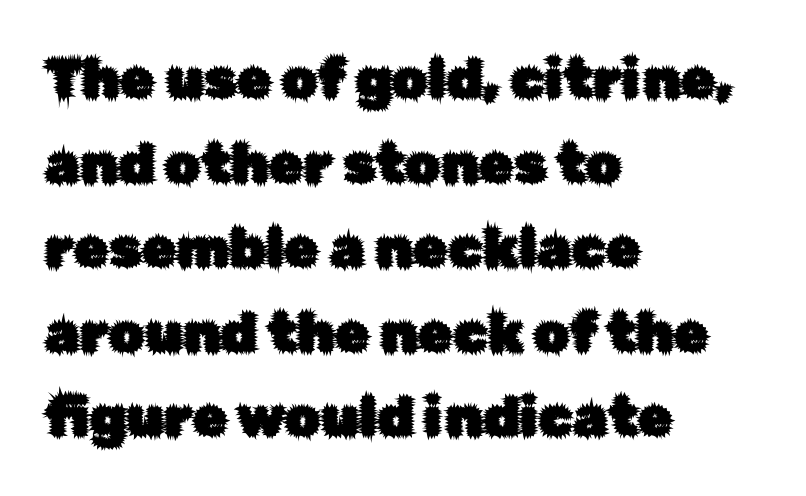
The image shows 56 px sans-serif type, upright; set left-aligned, normal line spacing (1.51x), normal letter spacing, not underlined; low stroke contrast and a medium x-height.
